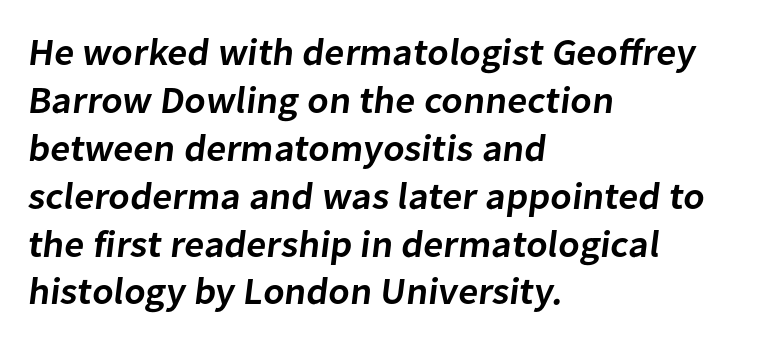
The image shows 38 px semibold sans-serif type; set left-aligned, normal line spacing (1.26x), normal letter spacing, not underlined; low stroke contrast and a medium x-height.
